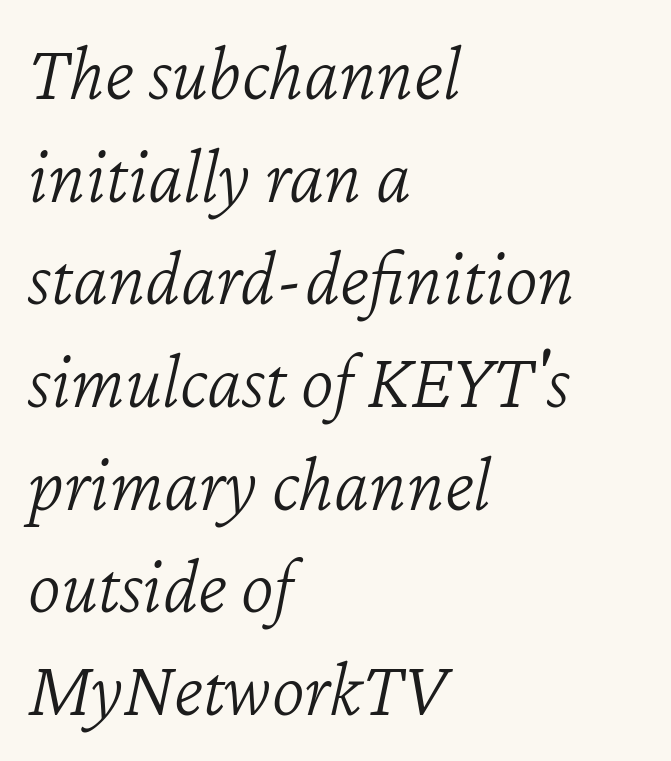
The image shows 79 px light type, italic (leaning right); set left-aligned, normal line spacing (1.3x), normal letter spacing, not underlined; low stroke contrast and a medium x-height.
